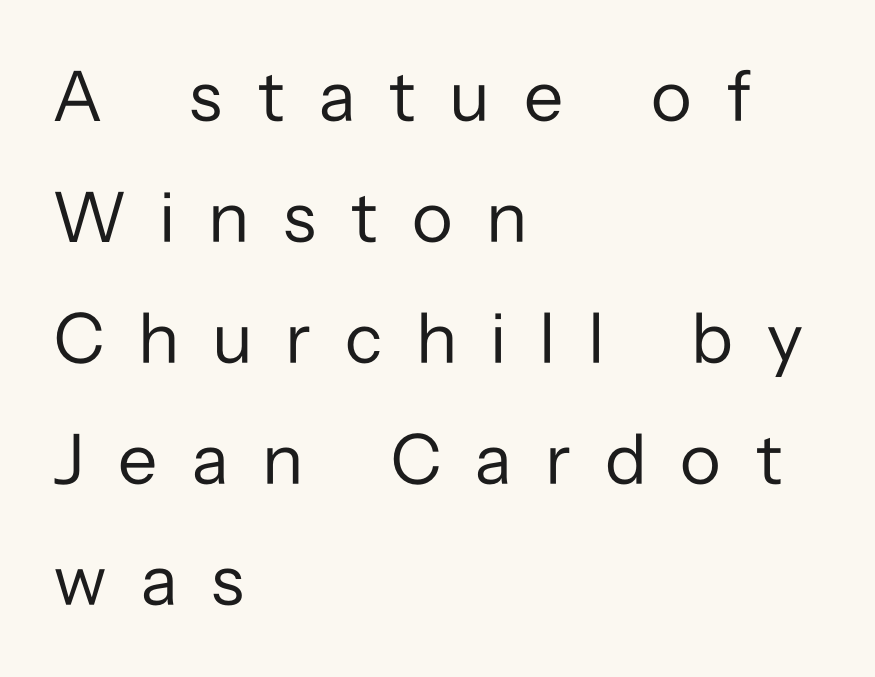
The lines in this sample share a left origin and differ only in where they stop. Spacing between characters has been opened up far beyond the box default. Spacing verdict: proportional, widths tailored to each character. When letters stand straight like this, we call the style roman or upright. Stroke mass is kept to a normal reading level or below. The baseline area is clear.
